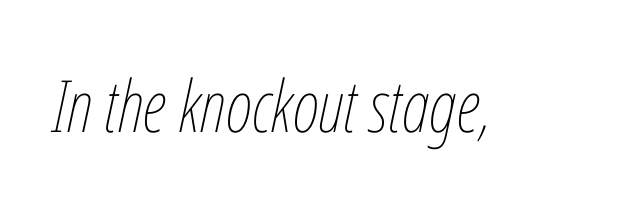
The image shows 72 px thin, condensed type, italic (leaning right); set normal letter spacing, not underlined; low stroke contrast and a medium x-height.
